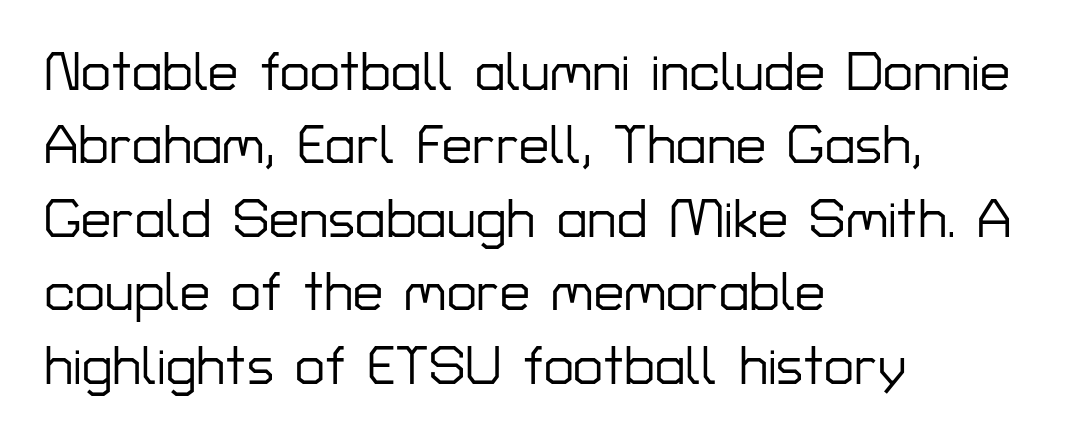
The image shows 54 px sans-serif type, upright; set left-aligned, normal line spacing (1.36x), normal letter spacing, not underlined; low stroke contrast and a medium x-height.
